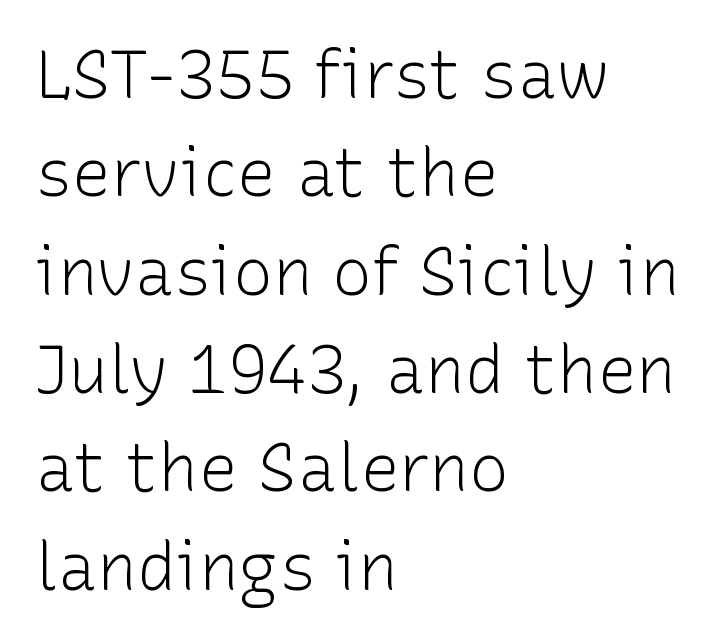
The image shows 66 px light sans-serif type, upright; set left-aligned, normal line spacing (1.49x), normal letter spacing, not underlined; low stroke contrast and a medium x-height.
